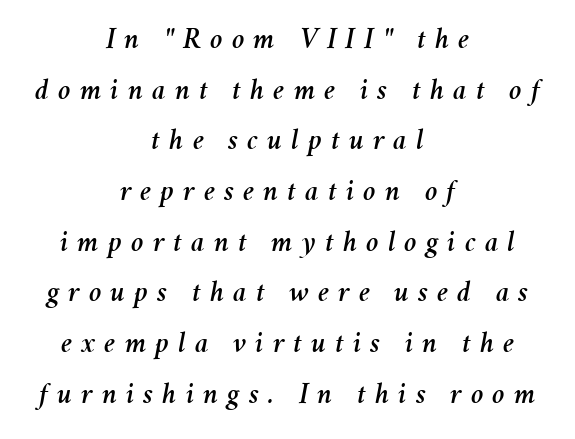
The image shows 30 px text type, italic (leaning right); set centered, normal line spacing (1.69x), unusually wide letter spacing (+0.3 em), not underlined; medium stroke contrast and a medium x-height.
